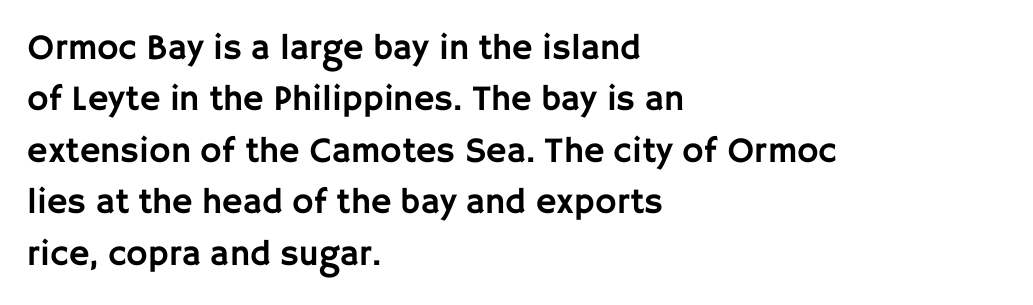
{"serif": "no", "italic": "no", "width": "normal", "stroke_contrast": "low", "x_height": "large", "monospaced": "no", "underline": "no", "align": "left", "line_spacing": "normal", "line_spacing_ratio": 1.43, "letter_spacing": "normal", "letter_spacing_em": 0.0, "glyph_px": 36}
